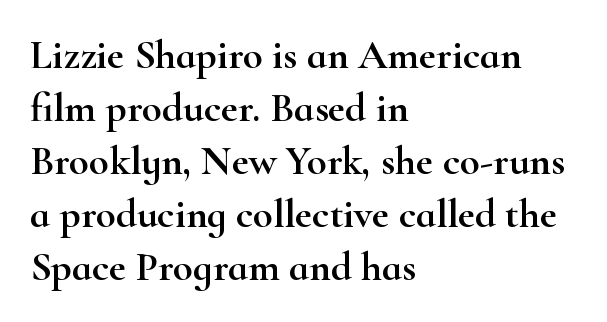
The image shows 41 px wide serif type, upright; set left-aligned, normal line spacing (1.29x), normal letter spacing, not underlined; high stroke contrast and a small x-height.
